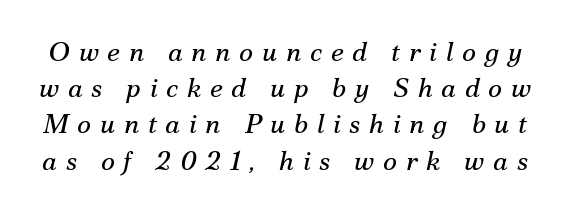
Q: Is the text bold? A: No.
Q: Is the text italic (slanted)? A: Yes, it leans right by about 12 degrees.
Q: Is the text underlined? A: No.
Q: Is the spacing between letters normal or unusually wide? A: Unusually wide.
Q: Is the spacing between lines tight, normal or loose? A: Normal.
